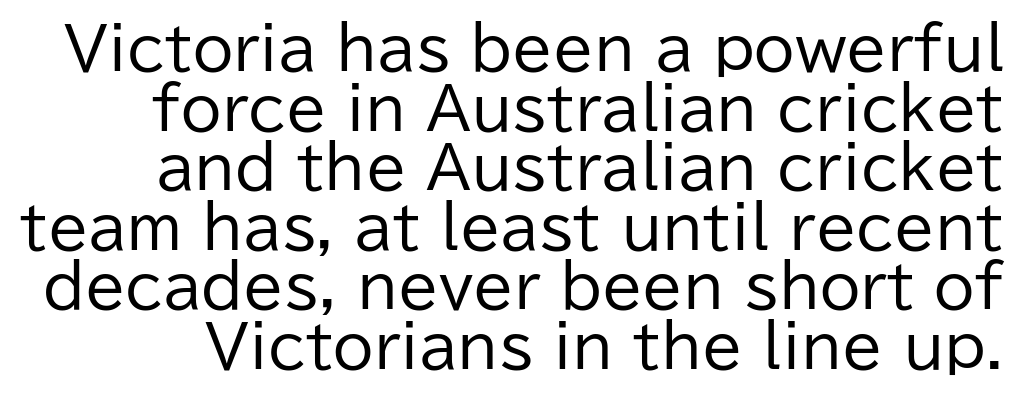
Letterform terminals end flat and unadorned throughout the passage. Spacing between characters is what you'd get straight out of the box. Just letters on the line, the space beneath them empty. These lines were composed using upright roman letters. Caption: face not bold, strokes unweighted.
